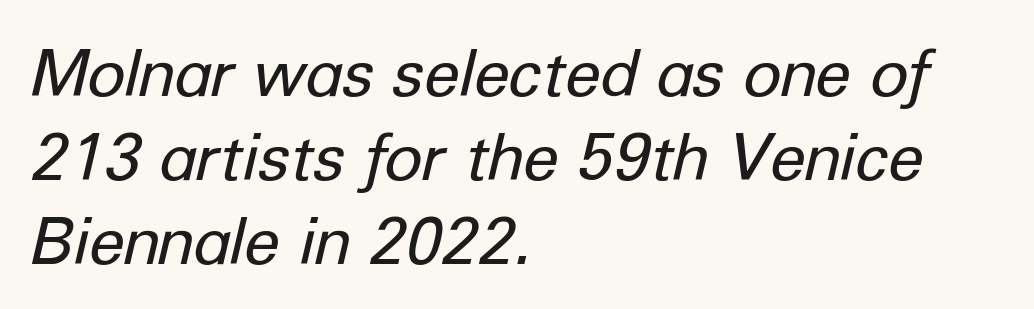
Varying glyph widths throughout — classic text-font behaviour. You could call the tracking neutral — neither tight nor loose. Honestly, the row spacing looks completely unremarkable. The rag falls on the right side of this text block. Does the lettering tilt? It does — this is italic.
